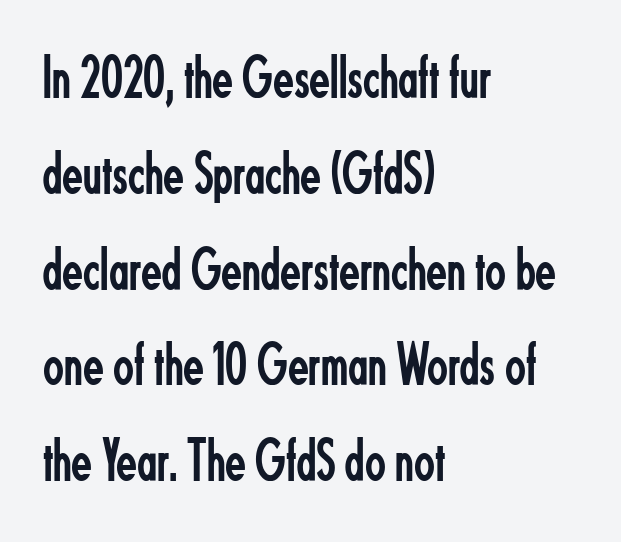
Students, note that the glyphs here touch the page at normal intervals. Left-aligned paragraph, ragged on the right. Each letter keeps its own natural width here, so spacing adapts to shape. Stroke thickness stays within the range of a standard reading face or lighter.
